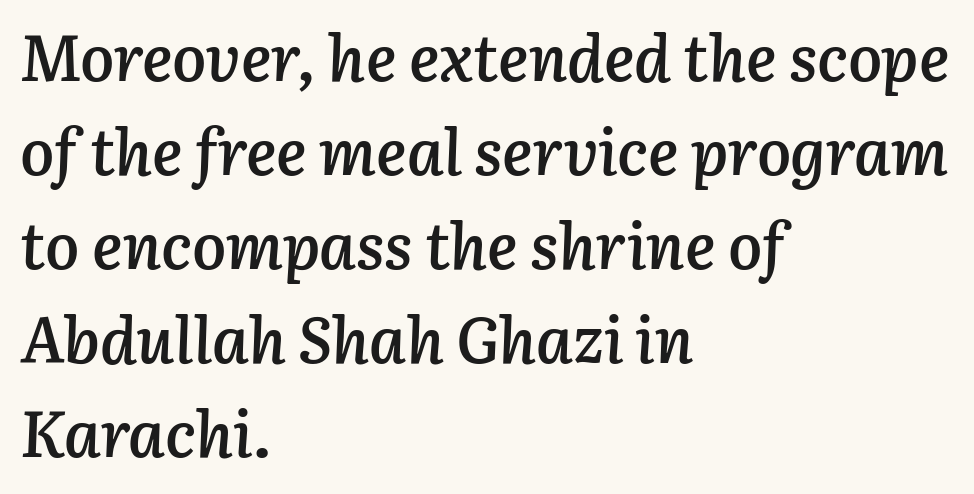
Q: Is the text bold? A: Semi-bold.
Q: Is the text italic (slanted)? A: Yes, it leans right by about 3 degrees.
Q: Is the text underlined? A: No.
Q: How is the paragraph aligned? A: Left-aligned.
Q: Is the spacing between letters normal or unusually wide? A: Normal.
Q: Is the spacing between lines tight, normal or loose? A: Normal.
Q: Width (condensed, normal, or wide)? A: Normal.
Q: Stroke contrast? A: Low.
Q: x-height? A: Medium.
Q: Monospaced? A: No.
